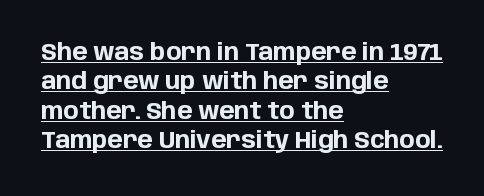
{"italic": "no", "bold": "yes", "underline": "yes", "align": "left", "line_spacing": "normal", "line_spacing_ratio": 1.28, "letter_spacing": "normal", "letter_spacing_em": 0.0, "glyph_px": 23}
